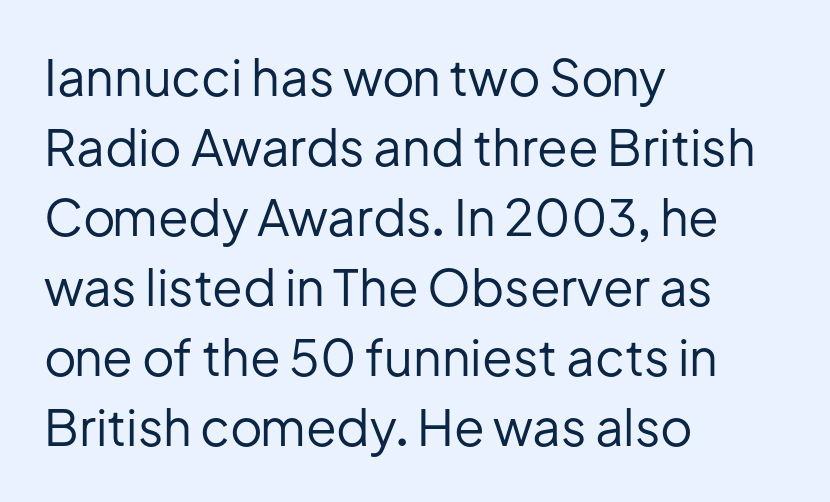
Serifs: no, the terminals of the letterforms are clean. Check the space under the baseline: it is left empty. Unbolded letterforms with no extra heft. Students, observe: this is what conventionally led text looks like. These lines are rendered in a variable-pitch font. A typesetter would call this zero additional tracking.
